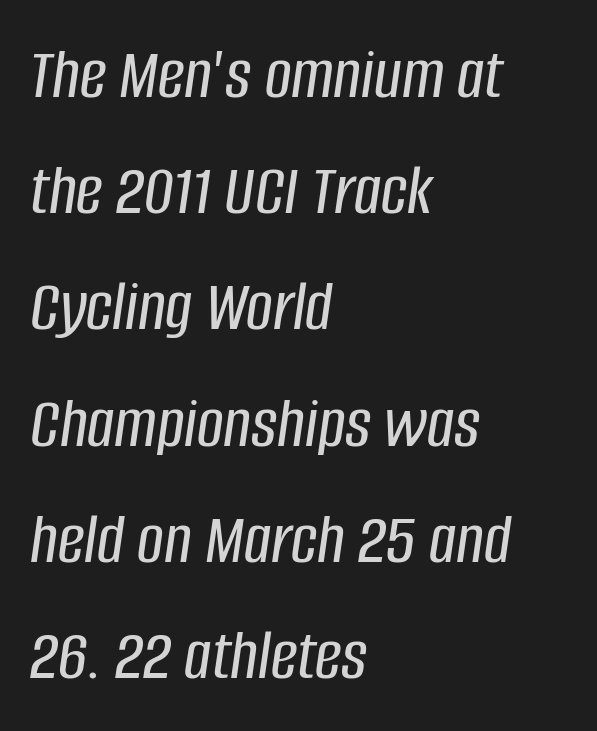
Summary of vertical rhythm: regular, with standard interline spacing. The space directly below the letters is spotless. The face used here is proportionally spaced, like ordinary book or web type. Where is the straight margin? On the left. Inter-character spacing is left at the font's built-in metrics.
